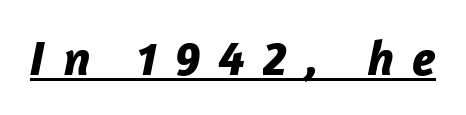
The image shows 50 px bold type, italic (leaning right); set unusually wide letter spacing (+0.36 em), underlined; low stroke contrast and a medium x-height.
